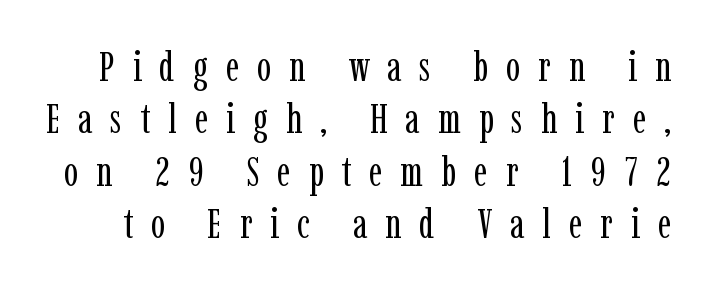
The image shows 42 px regular-weight, condensed serif type, upright; set normal line spacing (1.25x), unusually wide letter spacing (+0.43 em), not underlined; low stroke contrast and a medium x-height.
